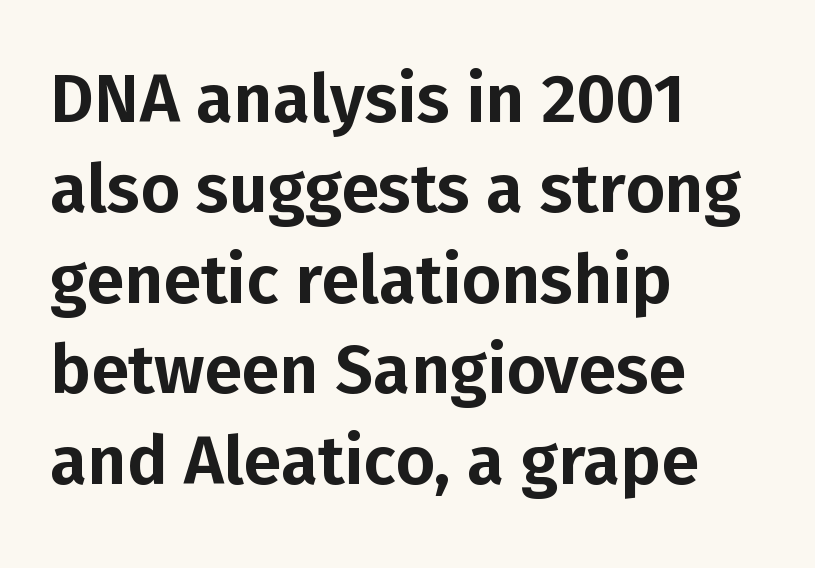
If you drew a ruler down the left edge, every line would touch it. Does the leading feel generous? No, just average. Is this a fixed-width face? No — the glyphs have proportional, varying widths. Only glyphs here, with clear space below each row.
